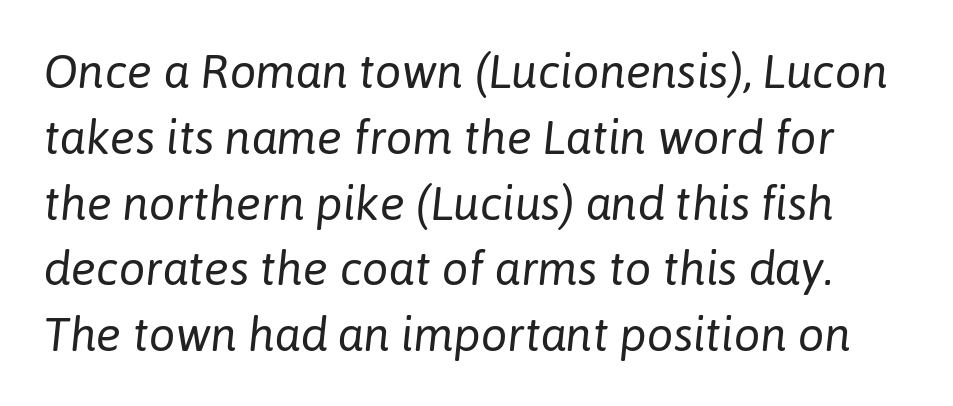
Q: Is the text bold? A: No.
Q: Is the text italic (slanted)? A: Yes, it leans right by about 6 degrees.
Q: Is the text underlined? A: No.
Q: Is the spacing between letters normal or unusually wide? A: Normal.
Q: Is the spacing between lines tight, normal or loose? A: Normal.
Q: Width (condensed, normal, or wide)? A: Normal.
Q: Stroke contrast? A: Low.
Q: x-height? A: Medium.
Q: Monospaced? A: No.
